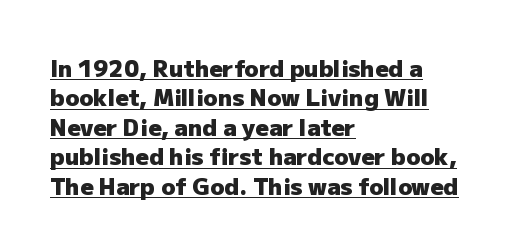
The image shows 23 px bold type, upright; set left-aligned, normal line spacing (1.28x), normal letter spacing, underlined.
